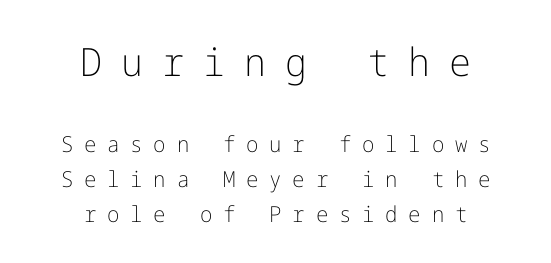
Q: Is the text bold? A: No.
Q: Is the text italic (slanted)? A: No, it is upright.
Q: Is the typeface a serif or a sans-serif typeface? A: Sans-serif.
Q: Is the text underlined? A: No.
Q: How is the paragraph aligned? A: Centered.
Q: Is the spacing between letters normal or unusually wide? A: Unusually wide.
Q: Is the spacing between lines tight, normal or loose? A: Normal.
Q: Which block of text is set in a larger size, the first (top) or the second (bottom)? A: The first (top) one.
Q: Width (condensed, normal, or wide)? A: Normal.
Q: Stroke contrast? A: Low.
Q: x-height? A: Medium.
